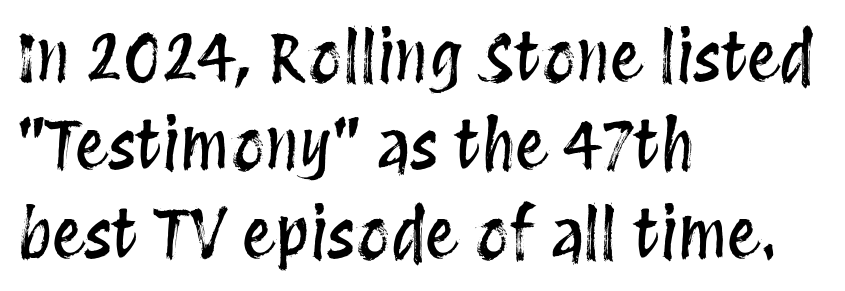
{"italic": "no", "width": "condensed", "stroke_contrast": "medium", "x_height": "large", "monospaced": "no", "underline": "no", "align": "left", "line_spacing": "normal", "line_spacing_ratio": 1.34, "letter_spacing": "normal", "letter_spacing_em": 0.0, "glyph_px": 66}
